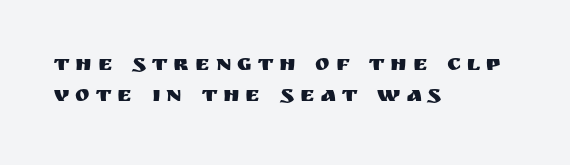
Q: Is the text italic (slanted)? A: No, it is upright.
Q: Is the text underlined? A: No.
Q: How is the paragraph aligned? A: Left-aligned.
Q: Is the spacing between letters normal or unusually wide? A: Unusually wide.
Q: Is the spacing between lines tight, normal or loose? A: Normal.
